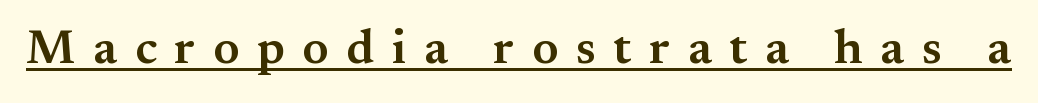
{"serif": "yes", "italic": "no", "bold": "semi", "weight": "semibold", "width": "normal", "stroke_contrast": "medium", "x_height": "small", "monospaced": "no", "underline": "yes", "letter_spacing": "wide", "letter_spacing_em": 0.37, "glyph_px": 48}
